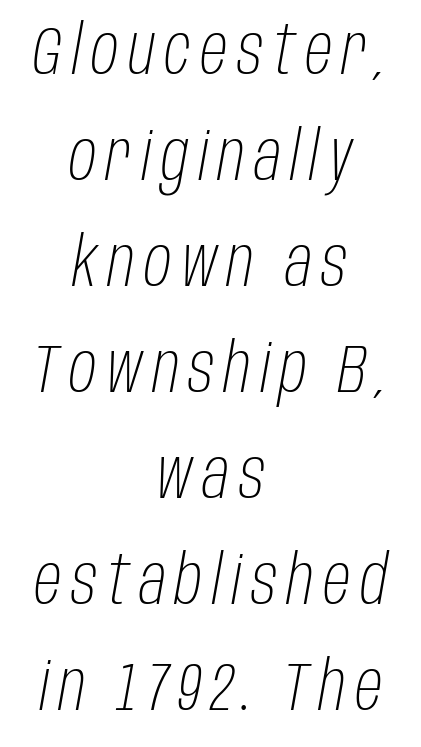
{"italic": "yes", "lean": "right", "slant_degrees": 10, "bold": "no", "weight": "light", "width": "condensed", "stroke_contrast": "low", "x_height": "large", "monospaced": "no", "underline": "no", "align": "center", "line_spacing": "normal", "line_spacing_ratio": 1.56, "glyph_px": 68}
